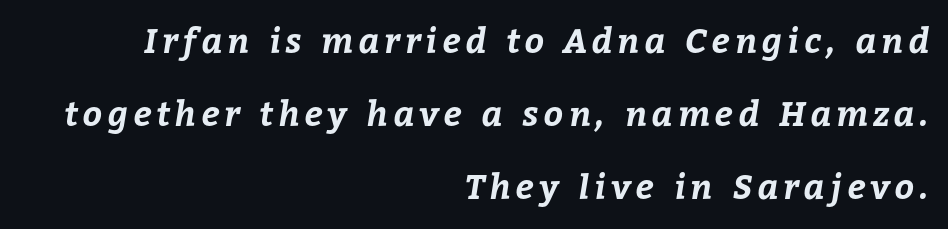
Q: Is the text bold? A: Yes.
Q: Is the text underlined? A: No.
Q: How is the paragraph aligned? A: Right-aligned.
Q: Is the spacing between lines tight, normal or loose? A: Loose.
Q: Width (condensed, normal, or wide)? A: Normal.
Q: Stroke contrast? A: Low.
Q: x-height? A: Medium.
Q: Monospaced? A: No.
